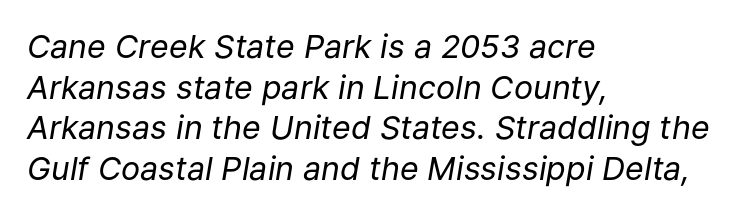
Q: Is the text bold? A: No.
Q: Is the text italic (slanted)? A: Yes, it leans right by about 9 degrees.
Q: Is the text underlined? A: No.
Q: How is the paragraph aligned? A: Left-aligned.
Q: Is the spacing between letters normal or unusually wide? A: Normal.
Q: Is the spacing between lines tight, normal or loose? A: Normal.
Q: Width (condensed, normal, or wide)? A: Normal.
Q: Stroke contrast? A: Low.
Q: x-height? A: Medium.
Q: Monospaced? A: No.
